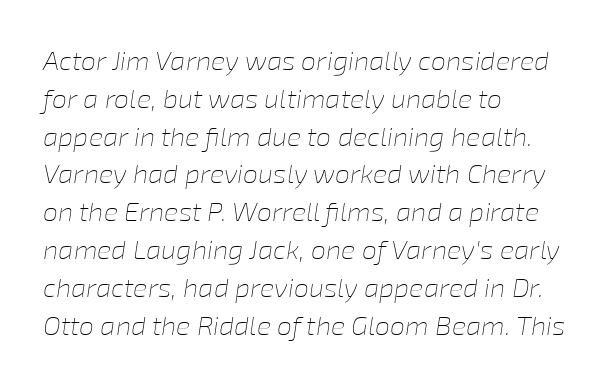
In CSS terms this would be text-align: left. Rule under the text: the space is simply empty. The font sits on the lighter half of the weight spectrum, regular included. Designer's note — italics engaged.
